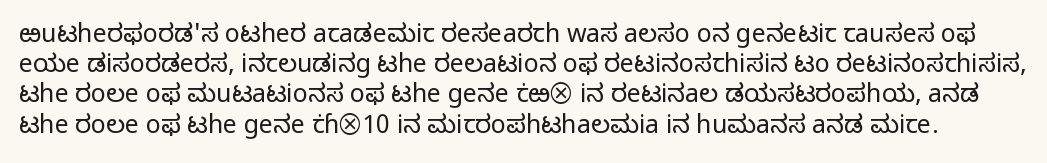
{"italic": "no", "bold": "no", "underline": "no", "line_spacing_ratio": 1.21, "letter_spacing": "normal", "letter_spacing_em": 0.0, "glyph_px": 25}
